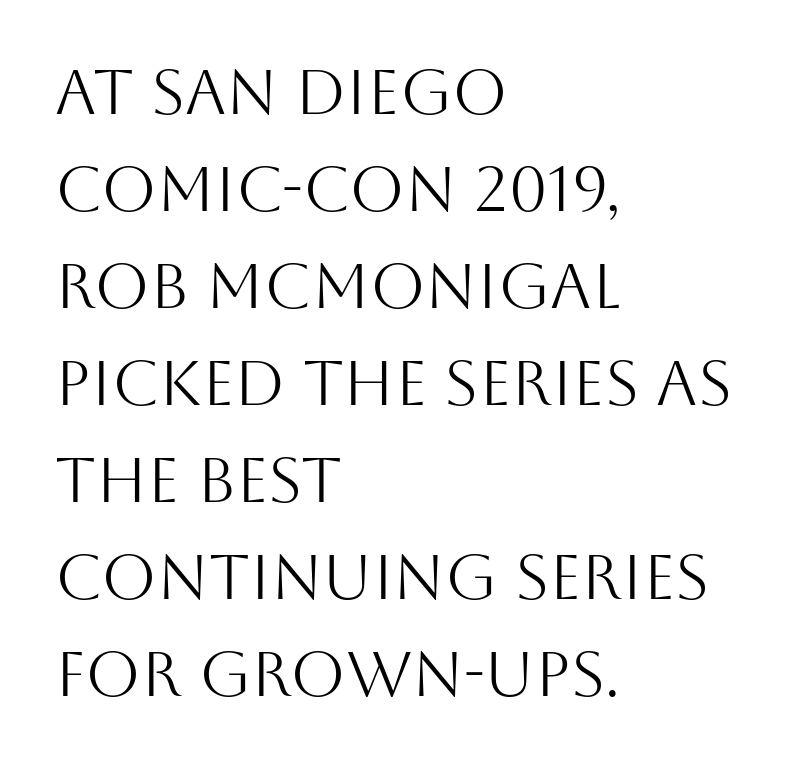
Q: Is the text bold? A: No.
Q: Is the text italic (slanted)? A: No, it is upright.
Q: Is the typeface a serif or a sans-serif typeface? A: Sans-serif.
Q: Is the text underlined? A: No.
Q: How is the paragraph aligned? A: Left-aligned.
Q: Is the spacing between letters normal or unusually wide? A: Normal.
Q: Is the spacing between lines tight, normal or loose? A: Normal.
Q: Width (condensed, normal, or wide)? A: Normal.
Q: Stroke contrast? A: Medium.
Q: x-height? A: Large.
Q: Monospaced? A: No.
